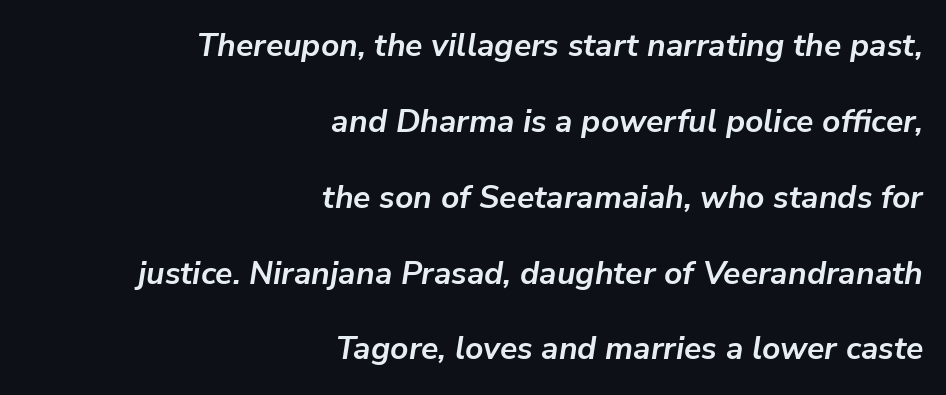
Thick stems and heavy bowls — unmistakably bold. Tracking value appears to be zero — textbook default spacing. Looking at the ascenders, they clearly lean. These lines stand farther apart than default settings would place them. The specimen omits any rule beneath the text block's lines.
